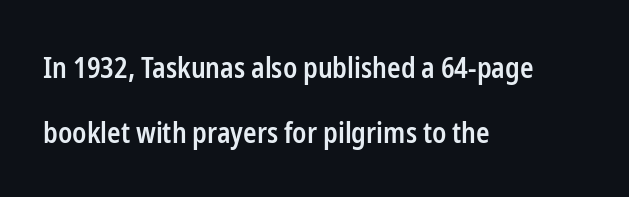
Q: Is the text bold? A: Semi-bold.
Q: Is the text italic (slanted)? A: No, it is upright.
Q: Is the typeface a serif or a sans-serif typeface? A: Sans-serif.
Q: Is the text underlined? A: No.
Q: How is the paragraph aligned? A: Left-aligned.
Q: Is the spacing between letters normal or unusually wide? A: Normal.
Q: Is the spacing between lines tight, normal or loose? A: Loose.
Q: Width (condensed, normal, or wide)? A: Condensed.
Q: Stroke contrast? A: Low.
Q: x-height? A: Medium.
Q: Monospaced? A: No.
